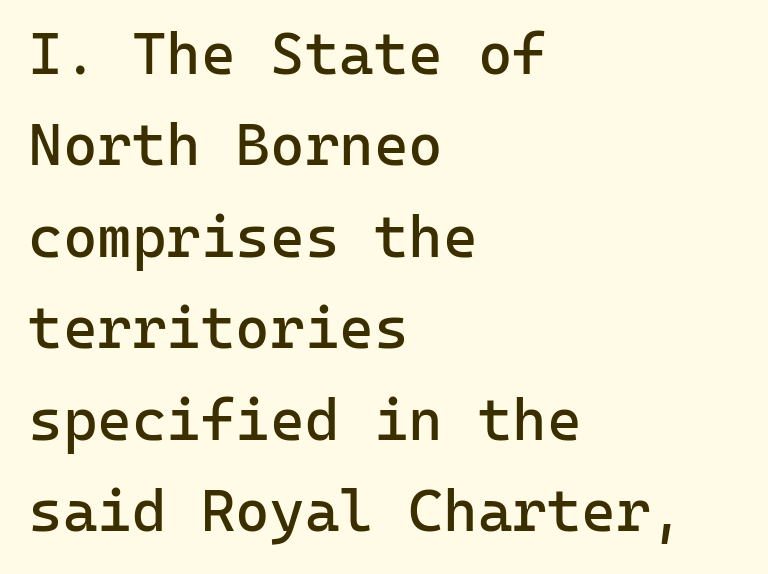
Q: Is the text bold? A: No.
Q: Is the text italic (slanted)? A: No, it is upright.
Q: Is the typeface a serif or a sans-serif typeface? A: Sans-serif.
Q: Is the text underlined? A: No.
Q: How is the paragraph aligned? A: Left-aligned.
Q: Is the spacing between letters normal or unusually wide? A: Normal.
Q: Is the spacing between lines tight, normal or loose? A: Normal.
Q: Width (condensed, normal, or wide)? A: Normal.
Q: Stroke contrast? A: Low.
Q: x-height? A: Medium.
Q: Monospaced? A: Yes.
